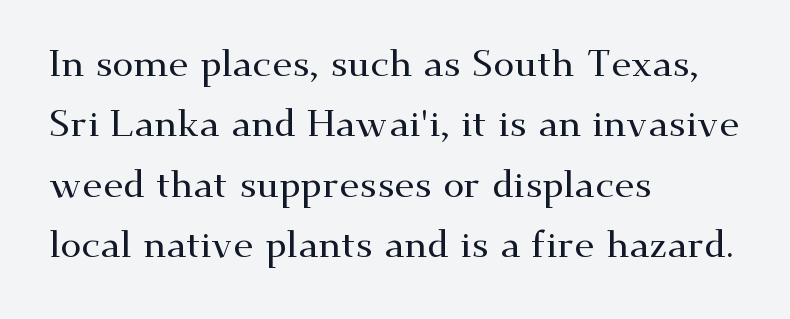
Q: Is the text italic (slanted)? A: No, it is upright.
Q: Is the typeface a serif or a sans-serif typeface? A: Serif.
Q: Is the text underlined? A: No.
Q: How is the paragraph aligned? A: Left-aligned.
Q: Is the spacing between letters normal or unusually wide? A: Normal.
Q: Is the spacing between lines tight, normal or loose? A: Normal.
Q: Width (condensed, normal, or wide)? A: Wide.
Q: Stroke contrast? A: Medium.
Q: x-height? A: Small.
Q: Monospaced? A: No.
